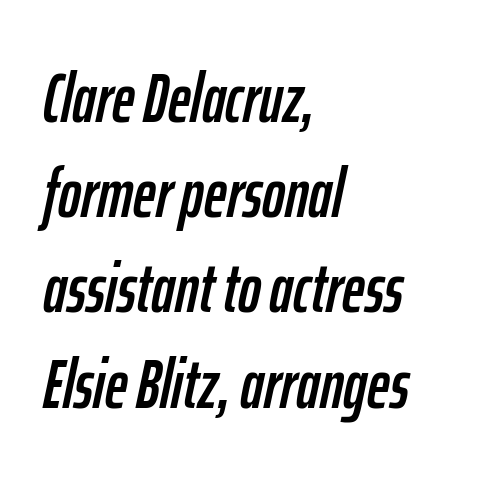
Q: Is the text italic (slanted)? A: Yes, it leans right by about 12 degrees.
Q: Is the text underlined? A: No.
Q: How is the paragraph aligned? A: Left-aligned.
Q: Is the spacing between letters normal or unusually wide? A: Normal.
Q: Is the spacing between lines tight, normal or loose? A: Normal.
Q: Width (condensed, normal, or wide)? A: Condensed.
Q: Stroke contrast? A: Low.
Q: x-height? A: Medium.
Q: Monospaced? A: No.
